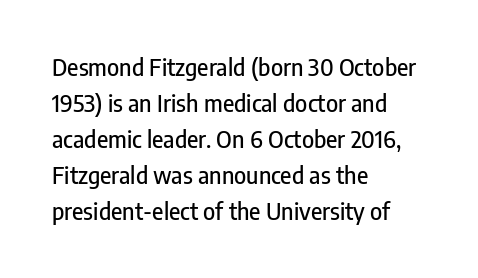
Q: Is the text italic (slanted)? A: No, it is upright.
Q: Is the text underlined? A: No.
Q: How is the paragraph aligned? A: Left-aligned.
Q: Is the spacing between letters normal or unusually wide? A: Normal.
Q: Is the spacing between lines tight, normal or loose? A: Normal.
